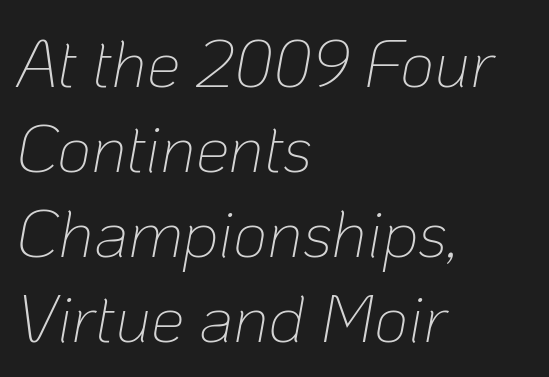
Stroke thickness stays within the range of a standard reading face or lighter. Short and long lines alike share a common starting point at left. Each letter keeps its own natural width here, so spacing adapts to shape. Plain, unruled lines of type. Between one letter and the next there's only the usual sliver of space. Leading matches the norm, producing a regular column.
